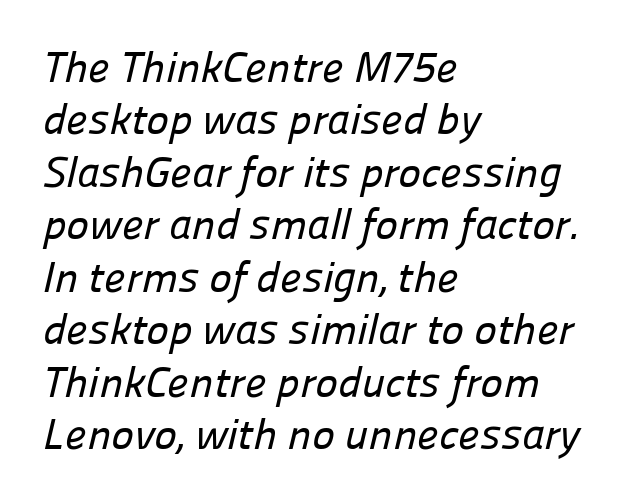
The image shows 43 px sans-serif type; set left-aligned, line spacing 1.22x, normal letter spacing, not underlined; low stroke contrast and a medium x-height.
